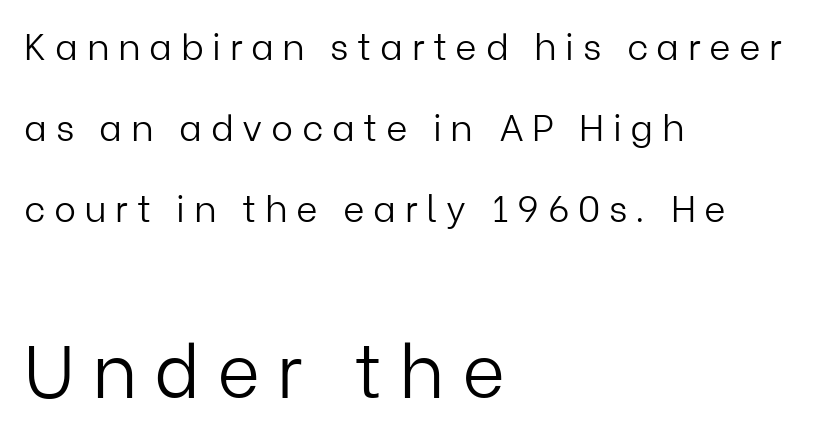
{"serif": "no", "italic": "no", "bold": "no", "weight": "light", "width": "normal", "stroke_contrast": "low", "x_height": "medium", "monospaced": "no", "underline": "no", "align": "left", "line_spacing": "loose", "line_spacing_ratio": 2.19, "letter_spacing": "wide", "letter_spacing_em": 0.23, "larger_block": "second", "size_ratio": 2.0, "glyph_px": 74}
